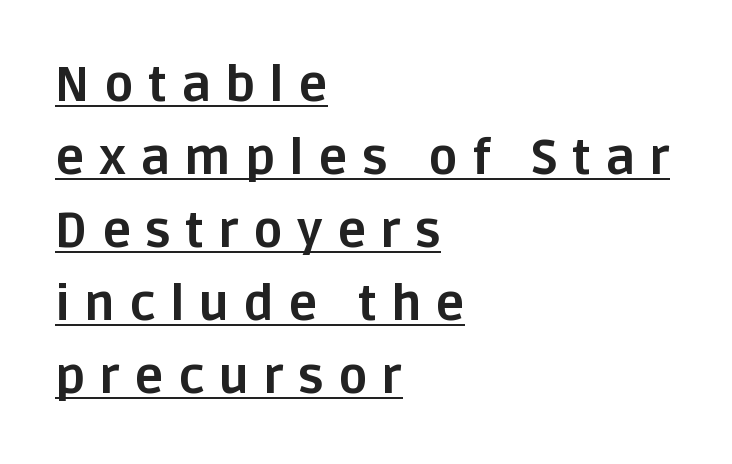
Q: Is the text bold? A: Yes.
Q: Is the text italic (slanted)? A: No, it is upright.
Q: Is the typeface a serif or a sans-serif typeface? A: Sans-serif.
Q: Is the text underlined? A: Yes.
Q: How is the paragraph aligned? A: Left-aligned.
Q: Is the spacing between letters normal or unusually wide? A: Unusually wide.
Q: Is the spacing between lines tight, normal or loose? A: Normal.
Q: Width (condensed, normal, or wide)? A: Normal.
Q: Stroke contrast? A: Low.
Q: x-height? A: Large.
Q: Monospaced? A: No.
